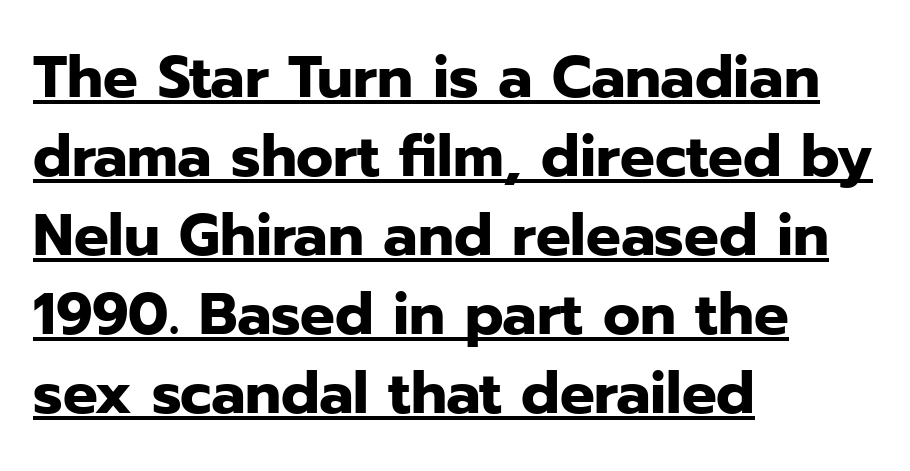
{"serif": "no", "italic": "no", "bold": "yes", "weight": "heavy", "width": "normal", "stroke_contrast": "low", "x_height": "medium", "monospaced": "no", "underline": "yes", "align": "left", "line_spacing": "normal", "line_spacing_ratio": 1.36, "letter_spacing": "normal", "letter_spacing_em": 0.0, "glyph_px": 58}
